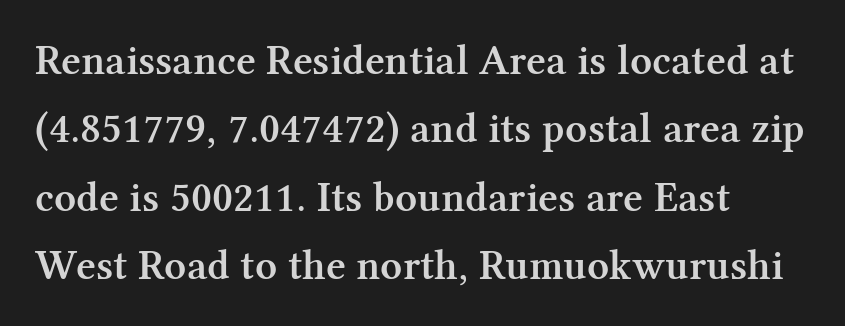
Posture: straight, roman, zero tilt. The gaps between neighbouring characters are ordinary and unremarkable. Reading down the column, the eye jumps a familiar distance to each next line. A somewhat darkened texture: the type is semibold rather than bold.
